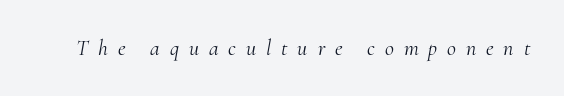
Any mark beneath the type? The region is blank. This is oblique type, the kind used for emphasis or titles. Display-style spreading of the glyphs; the letterfit is very open. Each stroke keeps to a modest, everyday thickness or less.
